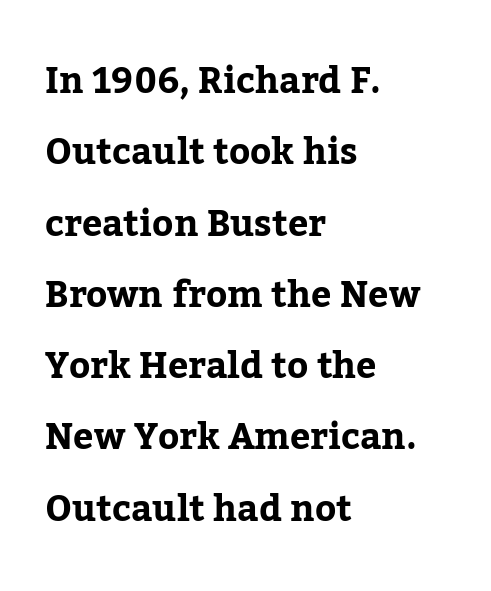
Q: Is the text bold? A: Yes.
Q: Is the text italic (slanted)? A: No, it is upright.
Q: Is the typeface a serif or a sans-serif typeface? A: Serif.
Q: Is the text underlined? A: No.
Q: How is the paragraph aligned? A: Left-aligned.
Q: Is the spacing between letters normal or unusually wide? A: Normal.
Q: Is the spacing between lines tight, normal or loose? A: Loose.
Q: Width (condensed, normal, or wide)? A: Normal.
Q: Stroke contrast? A: Low.
Q: x-height? A: Medium.
Q: Monospaced? A: No.
